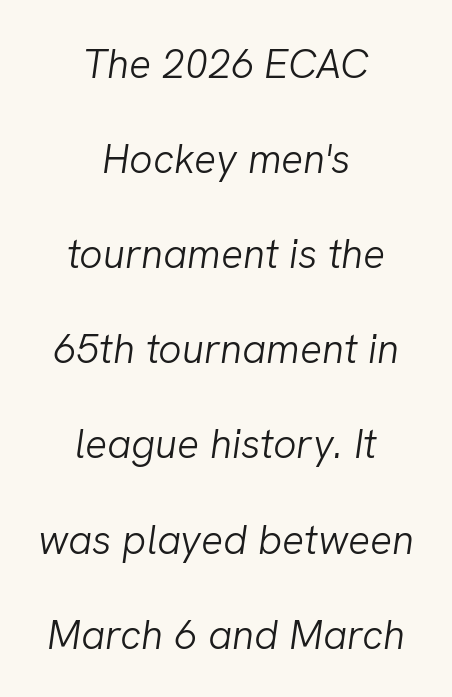
Q: Is the text bold? A: No.
Q: Is the text italic (slanted)? A: Yes, it leans right by about 8 degrees.
Q: Is the text underlined? A: No.
Q: How is the paragraph aligned? A: Centered.
Q: Is the spacing between letters normal or unusually wide? A: Normal.
Q: Is the spacing between lines tight, normal or loose? A: Loose.
Q: Width (condensed, normal, or wide)? A: Normal.
Q: Stroke contrast? A: Low.
Q: x-height? A: Medium.
Q: Monospaced? A: No.
